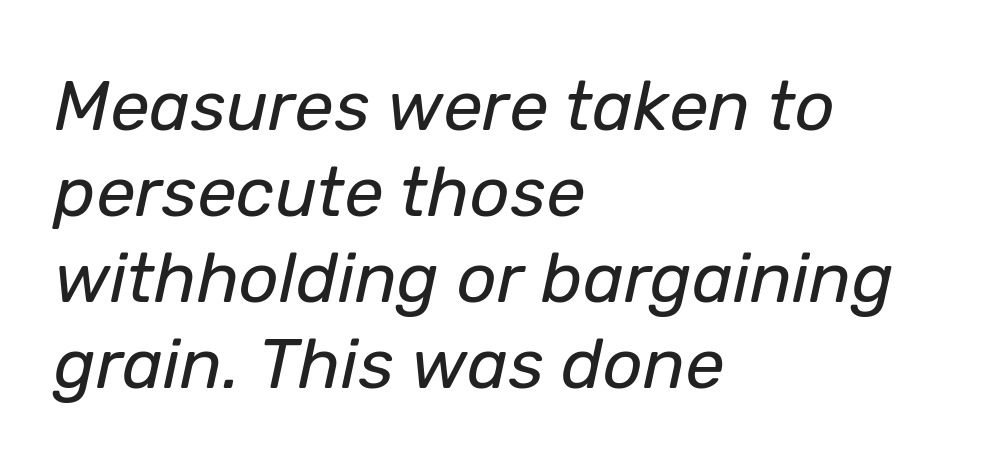
Designer's note — italics engaged. Summary of weight: not heavy and not bold. Layout note: lines flush left. Caption: standard tracking, unaltered. Unmarked baselines from the first word to the last.
